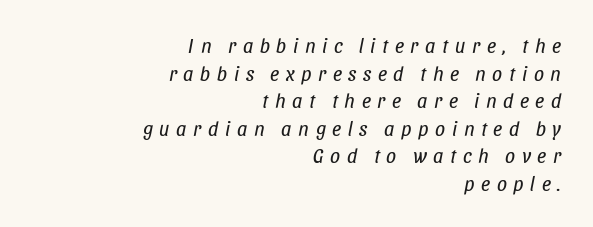
Q: Is the text bold? A: No.
Q: Is the text italic (slanted)? A: Yes, it leans right by about 11 degrees.
Q: Is the text underlined? A: No.
Q: How is the paragraph aligned? A: Right-aligned.
Q: Is the spacing between letters normal or unusually wide? A: Unusually wide.
Q: Is the spacing between lines tight, normal or loose? A: Normal.
